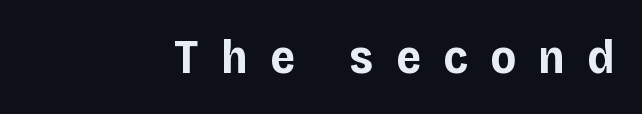
{"serif": "no", "italic": "no", "bold": "yes", "weight": "bold", "width": "normal", "stroke_contrast": "low", "x_height": "large", "monospaced": "no", "underline": "no", "letter_spacing": "wide", "letter_spacing_em": 0.47, "glyph_px": 48}
